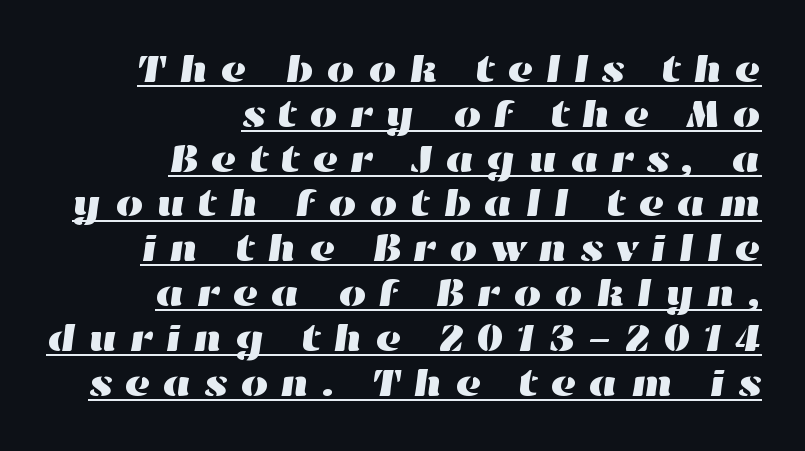
The image shows 40 px wide type; set right-aligned, tight line spacing (1.12x), unusually wide letter spacing (+0.29 em), underlined; high stroke contrast and a medium x-height.
